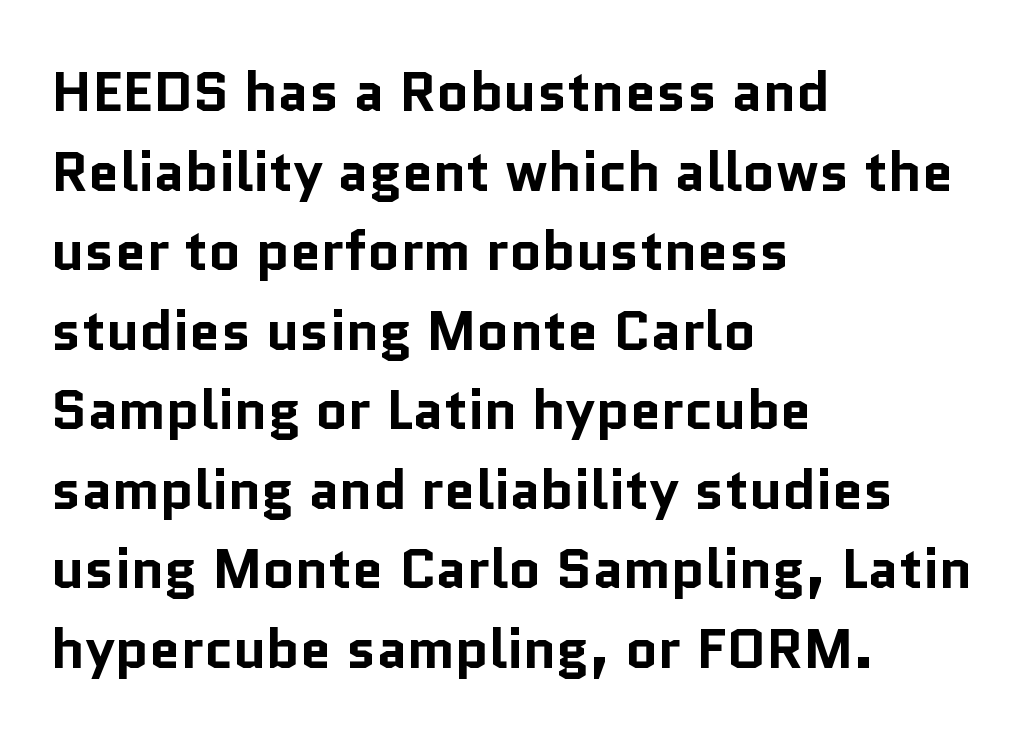
The image shows 56 px bold sans-serif type, upright; set left-aligned, normal line spacing (1.42x), normal letter spacing, not underlined; low stroke contrast and a medium x-height.
